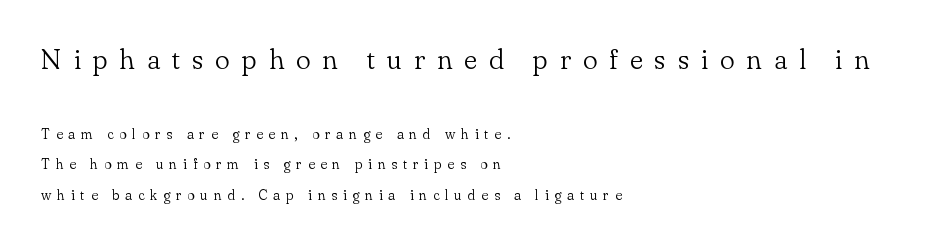
The image shows 28 px light serif type, upright; set left-aligned, loose line spacing (2.19x), unusually wide letter spacing (+0.42 em), not underlined; the first (top) block is 2.0x larger; low stroke contrast and a small x-height.
